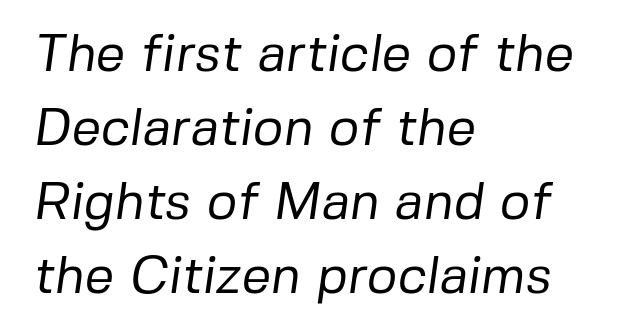
{"serif": "no", "bold": "no", "weight": "regular", "width": "normal", "stroke_contrast": "low", "x_height": "medium", "monospaced": "no", "underline": "no", "align": "left", "line_spacing": "normal", "line_spacing_ratio": 1.42, "letter_spacing": "normal", "letter_spacing_em": 0.0, "glyph_px": 52}
